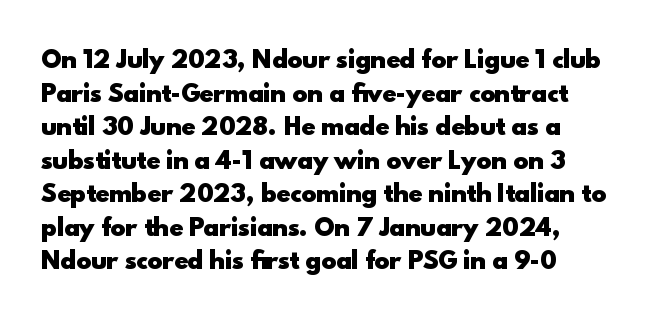
{"italic": "no", "bold": "yes", "underline": "no", "line_spacing": "normal", "line_spacing_ratio": 1.46, "letter_spacing": "normal", "letter_spacing_em": 0.0, "glyph_px": 23}
